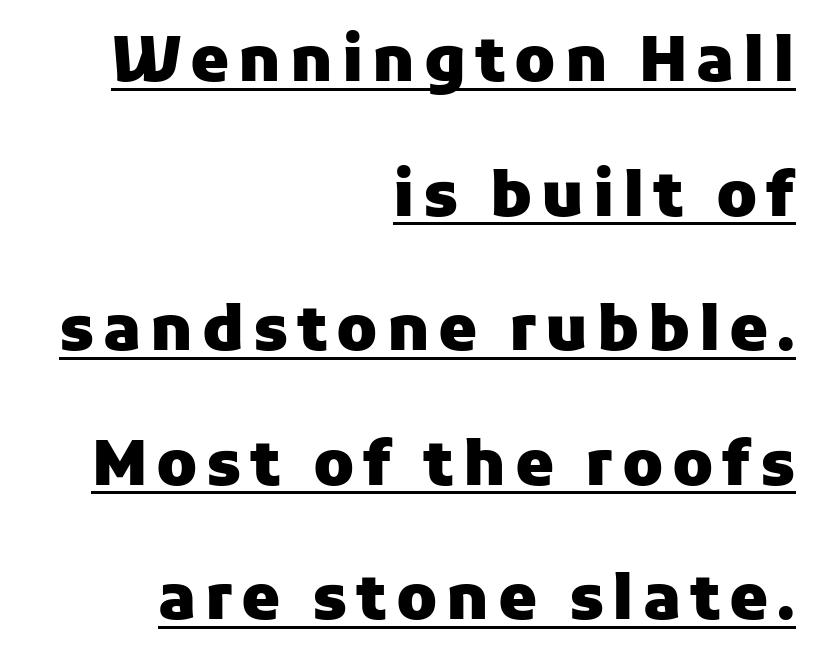
{"serif": "no", "italic": "no", "bold": "yes", "weight": "heavy", "width": "normal", "stroke_contrast": "low", "x_height": "medium", "monospaced": "no", "underline": "yes", "align": "right", "line_spacing": "loose", "line_spacing_ratio": 2.17, "glyph_px": 62}
